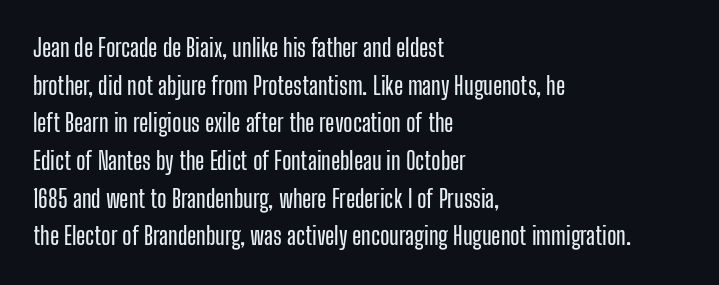
The image shows 24 px text type, upright; set left-aligned, normal line spacing (1.57x), normal letter spacing, not underlined.
